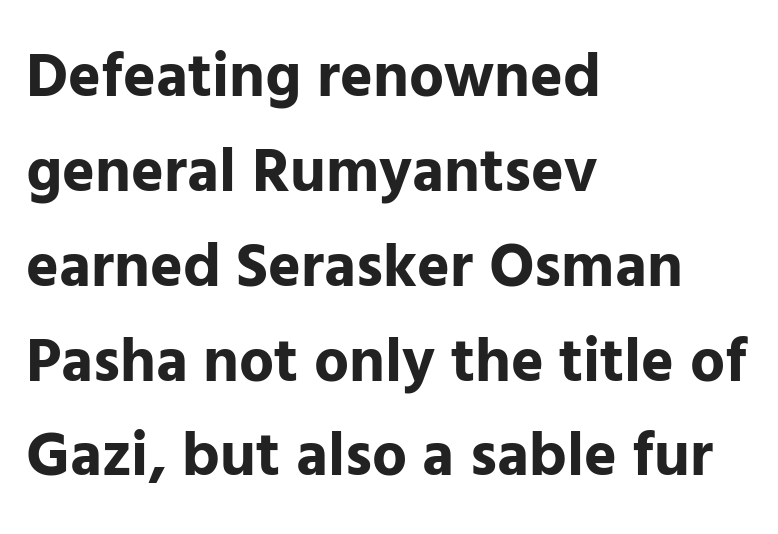
{"serif": "no", "italic": "no", "bold": "yes", "weight": "bold", "width": "normal", "stroke_contrast": "low", "x_height": "medium", "monospaced": "no", "underline": "no", "align": "left", "line_spacing": "normal", "line_spacing_ratio": 1.53, "letter_spacing": "normal", "letter_spacing_em": 0.0, "glyph_px": 62}
